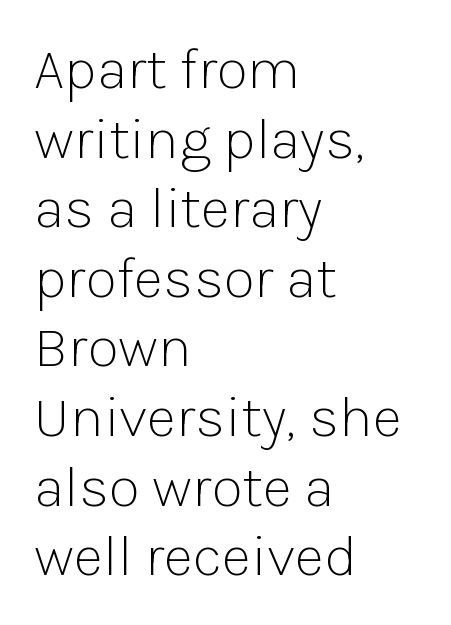
Q: Is the text bold? A: No.
Q: Is the text italic (slanted)? A: No, it is upright.
Q: Is the typeface a serif or a sans-serif typeface? A: Sans-serif.
Q: Is the text underlined? A: No.
Q: How is the paragraph aligned? A: Left-aligned.
Q: Is the spacing between letters normal or unusually wide? A: Normal.
Q: Width (condensed, normal, or wide)? A: Normal.
Q: Stroke contrast? A: Low.
Q: x-height? A: Medium.
Q: Monospaced? A: No.
